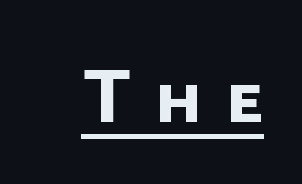
Q: Is the text bold? A: Yes.
Q: Is the typeface a serif or a sans-serif typeface? A: Sans-serif.
Q: Is the text underlined? A: Yes.
Q: Is the spacing between letters normal or unusually wide? A: Unusually wide.
Q: Width (condensed, normal, or wide)? A: Normal.
Q: Stroke contrast? A: Low.
Q: x-height? A: Medium.
Q: Monospaced? A: No.
